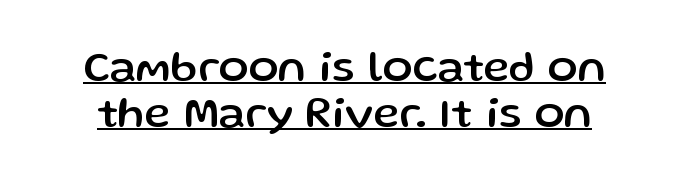
The face used here is a sans, in the tradition of grotesques and geometrics. If you drew a line through each stem, it would be perfectly vertical. Nothing unusual about the tracking: characters are spaced as the font intends. Note the varied advance widths — an 'i' is clearly narrower than an 'm'.
